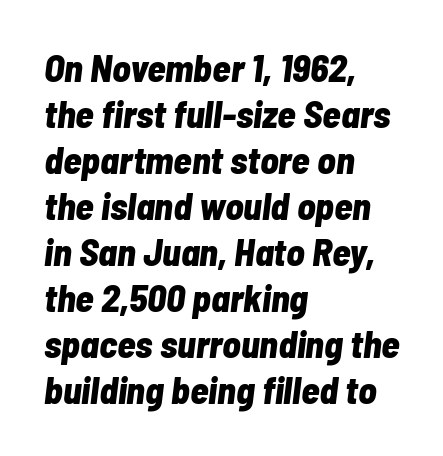
{"italic": "yes", "lean": "right", "slant_degrees": 7, "bold": "yes", "weight": "bold", "width": "condensed", "stroke_contrast": "low", "x_height": "medium", "monospaced": "no", "underline": "no", "align": "left", "line_spacing_ratio": 1.21, "letter_spacing": "normal", "letter_spacing_em": 0.0, "glyph_px": 38}
